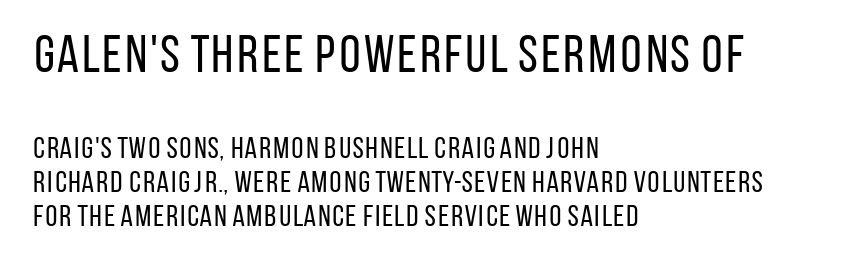
{"serif": "no", "italic": "no", "bold": "no", "weight": "regular", "width": "condensed", "stroke_contrast": "low", "x_height": "large", "monospaced": "no", "underline": "no", "align": "left", "line_spacing": "tight", "line_spacing_ratio": 1.14, "letter_spacing": "normal", "letter_spacing_em": 0.0, "larger_block": "first", "size_ratio": 1.77, "glyph_px": 53}
